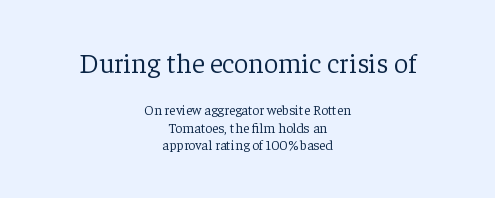
The image shows 28 px light serif type, upright; set centered, normal line spacing (1.25x), normal letter spacing, not underlined; the first (top) block is 2.0x larger; low stroke contrast and a medium x-height.
